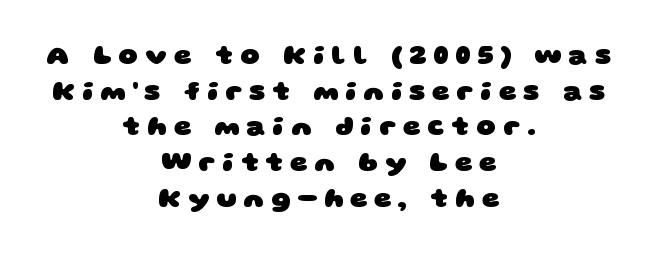
{"bold": "yes", "underline": "no", "align": "center", "line_spacing": "normal", "line_spacing_ratio": 1.32, "letter_spacing": "wide", "letter_spacing_em": 0.26, "glyph_px": 27}
